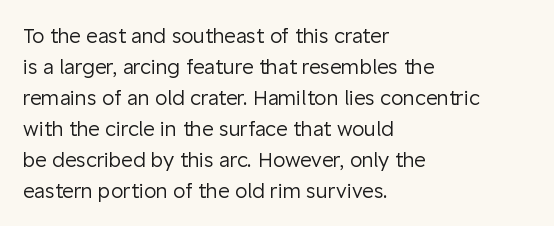
The face looks like a standard text weight, possibly lighter. The type is set solid horizontally, with unmodified tracking. The lettering stays uniformly vertical, giving the passage a roman look. Leading: standard. Casual observation: everything's shoved over to the left.
